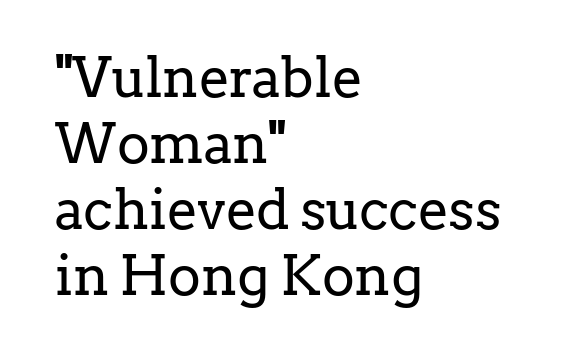
The image shows 55 px regular-weight serif type, upright; set left-aligned, line spacing 1.2x, normal letter spacing, not underlined; low stroke contrast and a medium x-height.
